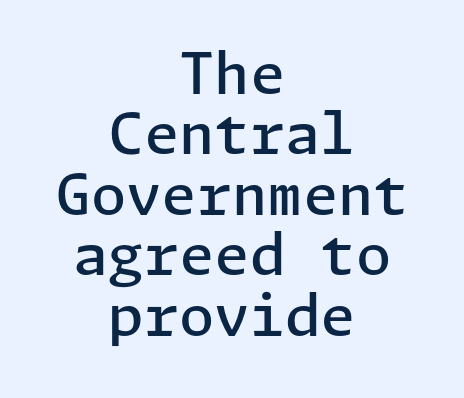
{"serif": "no", "italic": "no", "bold": "semi", "weight": "semibold", "width": "normal", "stroke_contrast": "low", "x_height": "medium", "underline": "no", "align": "center", "line_spacing": "tight", "line_spacing_ratio": 1.06, "letter_spacing": "normal", "letter_spacing_em": 0.0, "glyph_px": 57}
